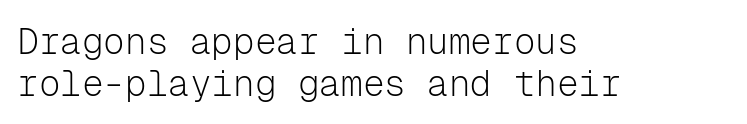
Q: Is the text bold? A: No.
Q: Is the text italic (slanted)? A: No, it is upright.
Q: Is the typeface a serif or a sans-serif typeface? A: Sans-serif.
Q: Is the text underlined? A: No.
Q: How is the paragraph aligned? A: Left-aligned.
Q: Is the spacing between letters normal or unusually wide? A: Normal.
Q: Width (condensed, normal, or wide)? A: Normal.
Q: Stroke contrast? A: Low.
Q: x-height? A: Medium.
Q: Monospaced? A: Yes.
